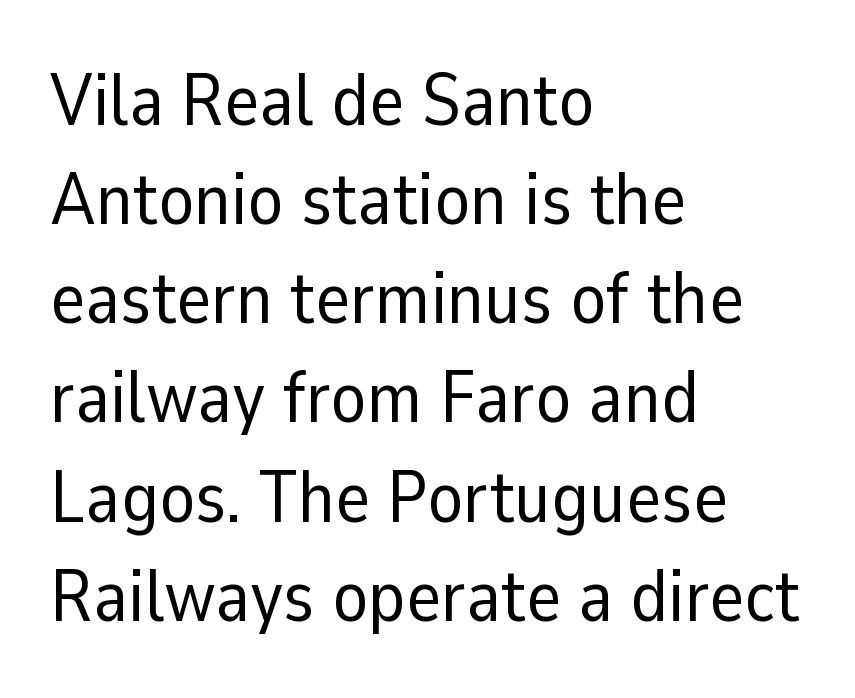
Decoration check: the copy has no underline. Each new line begins a customary step beneath the previous one. Glyph-to-glyph distance matches everyday printed text. Layout note: lines flush left. The face used here is a sans, in the tradition of grotesques and geometrics.
